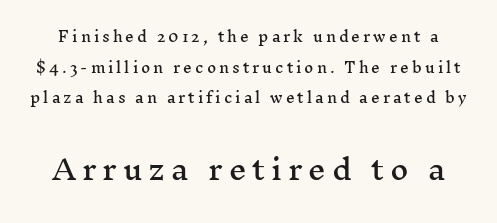
Italic: no, the glyphs are upright roman. This sample uses a serif face. This sample trades compactness for vertical openness between lines. The face used here is proportionally spaced, like ordinary book or web type. The foot of each line stays bare and open. Observe the wide spacing: letters keep a clear distance from each other.
